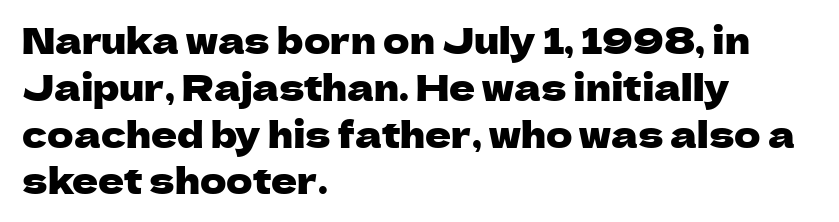
Q: Is the text italic (slanted)? A: No, it is upright.
Q: Is the typeface a serif or a sans-serif typeface? A: Sans-serif.
Q: Is the text underlined? A: No.
Q: How is the paragraph aligned? A: Left-aligned.
Q: Is the spacing between letters normal or unusually wide? A: Normal.
Q: Is the spacing between lines tight, normal or loose? A: Normal.
Q: Width (condensed, normal, or wide)? A: Normal.
Q: Stroke contrast? A: Low.
Q: x-height? A: Medium.
Q: Monospaced? A: No.
